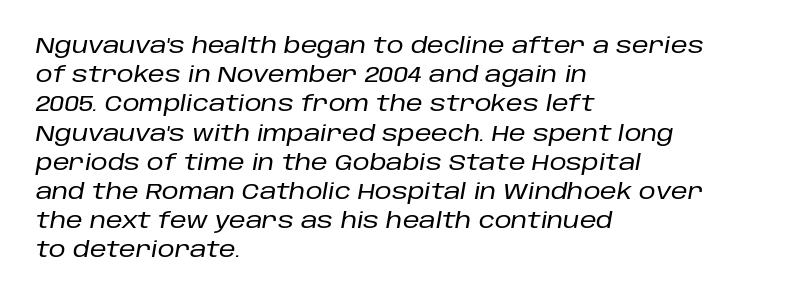
The image shows 21 px text type, italic (leaning right); set left-aligned, normal line spacing (1.39x), normal letter spacing, not underlined.
